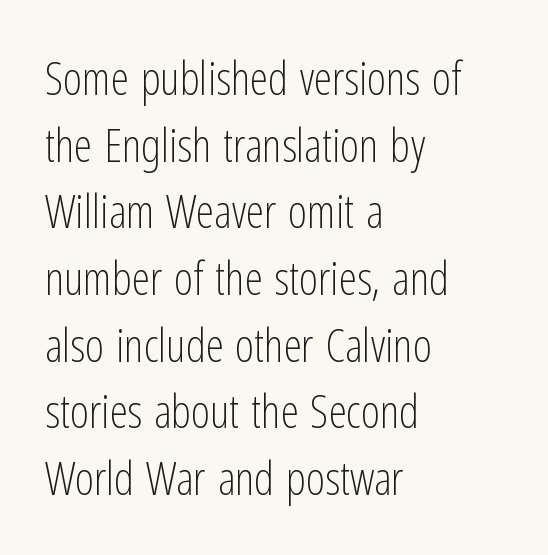
{"serif": "no", "italic": "no", "bold": "no", "weight": "light", "width": "condensed", "stroke_contrast": "low", "x_height": "medium", "monospaced": "no", "underline": "no", "align": "left", "line_spacing": "normal", "line_spacing_ratio": 1.45, "letter_spacing": "normal", "letter_spacing_em": 0.0, "glyph_px": 46}
